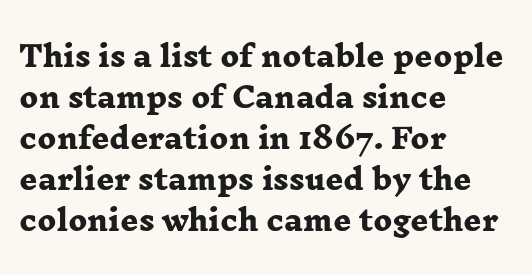
Q: Is the text bold? A: Yes.
Q: Is the typeface a serif or a sans-serif typeface? A: Serif.
Q: Is the text underlined? A: No.
Q: How is the paragraph aligned? A: Left-aligned.
Q: Is the spacing between letters normal or unusually wide? A: Normal.
Q: Is the spacing between lines tight, normal or loose? A: Normal.
Q: Width (condensed, normal, or wide)? A: Wide.
Q: Stroke contrast? A: Low.
Q: x-height? A: Medium.
Q: Monospaced? A: No.
